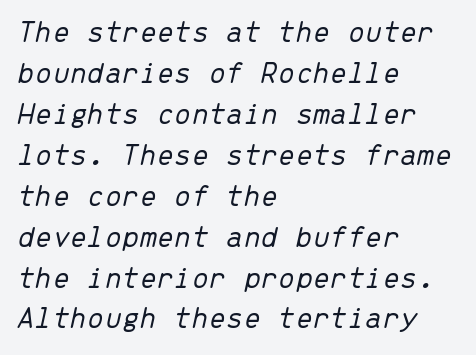
The image shows 31 px light type, italic (leaning right), monospaced; set left-aligned, normal line spacing (1.32x), normal letter spacing, not underlined; low stroke contrast and a medium x-height.
